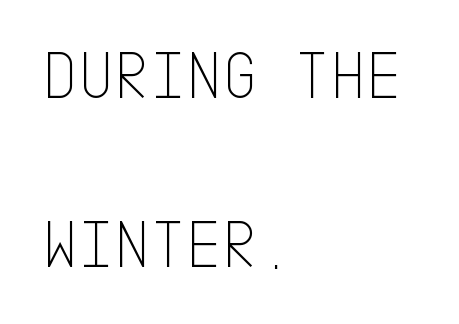
Q: Is the text bold? A: No.
Q: Is the text italic (slanted)? A: No, it is upright.
Q: Is the typeface a serif or a sans-serif typeface? A: Sans-serif.
Q: Is the text underlined? A: No.
Q: How is the paragraph aligned? A: Left-aligned.
Q: Is the spacing between letters normal or unusually wide? A: Normal.
Q: Is the spacing between lines tight, normal or loose? A: Loose.
Q: Width (condensed, normal, or wide)? A: Condensed.
Q: Stroke contrast? A: Low.
Q: x-height? A: Large.
